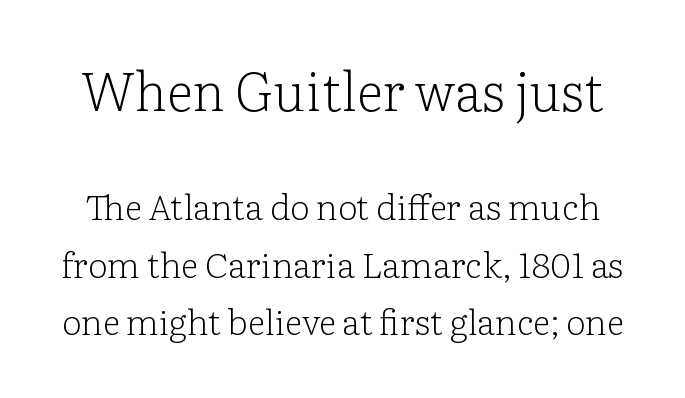
The image shows 53 px light serif type, upright; set normal line spacing (1.64x), normal letter spacing, not underlined; the first (top) block is 1.51x larger; low stroke contrast and a medium x-height.
